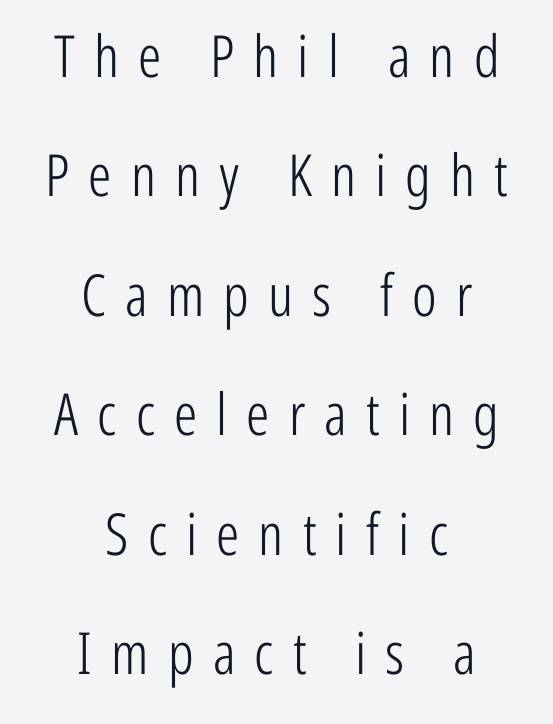
The image shows 58 px light, condensed sans-serif type, upright; set centered, loose line spacing (2.06x), unusually wide letter spacing (+0.33 em), not underlined; low stroke contrast and a medium x-height.
